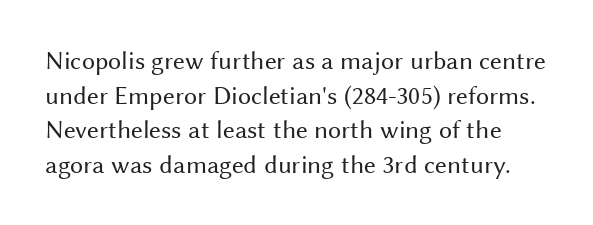
Q: Is the text bold? A: No.
Q: Is the text italic (slanted)? A: No, it is upright.
Q: Is the text underlined? A: No.
Q: Is the spacing between letters normal or unusually wide? A: Normal.
Q: Is the spacing between lines tight, normal or loose? A: Normal.
